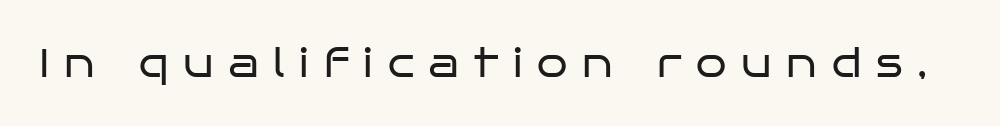
{"serif": "no", "italic": "no", "bold": "no", "weight": "regular", "width": "wide", "stroke_contrast": "low", "x_height": "large", "monospaced": "no", "underline": "no", "letter_spacing": "wide", "letter_spacing_em": 0.38, "glyph_px": 39}
